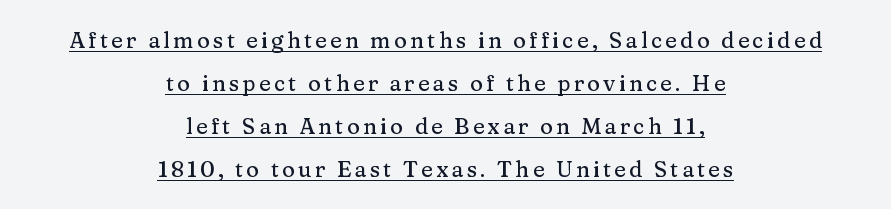
Interline gaps are noticeably wide in this sample. Which margin do the lines hug? Neither — every line sits in the middle. These lines were composed using upright roman letters. Every word sits above its own underline.
